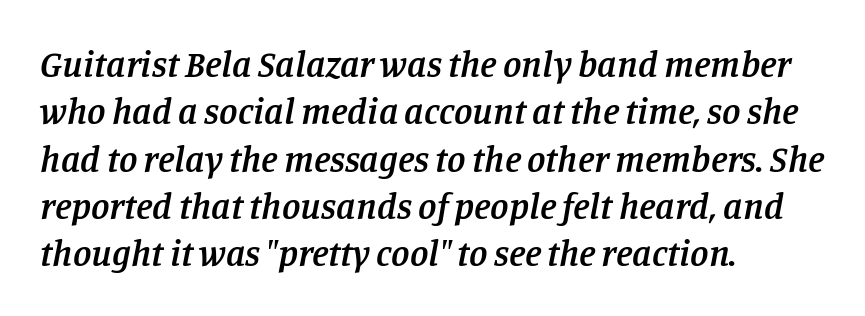
Looks like regular typesetting: each glyph gets only the width it needs. Whoever set this chose a conventional vertical rhythm. The letters carry serifs — small finishing strokes at the ends of their stems. Emphasis-style slanted type is in use.
